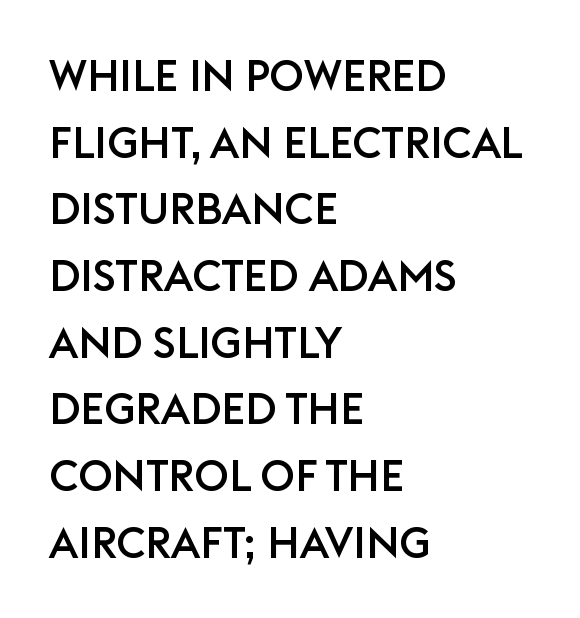
Q: Is the text italic (slanted)? A: No, it is upright.
Q: Is the typeface a serif or a sans-serif typeface? A: Sans-serif.
Q: Is the text underlined? A: No.
Q: How is the paragraph aligned? A: Left-aligned.
Q: Is the spacing between letters normal or unusually wide? A: Normal.
Q: Is the spacing between lines tight, normal or loose? A: Normal.
Q: Width (condensed, normal, or wide)? A: Normal.
Q: Stroke contrast? A: Low.
Q: x-height? A: Large.
Q: Monospaced? A: No.
